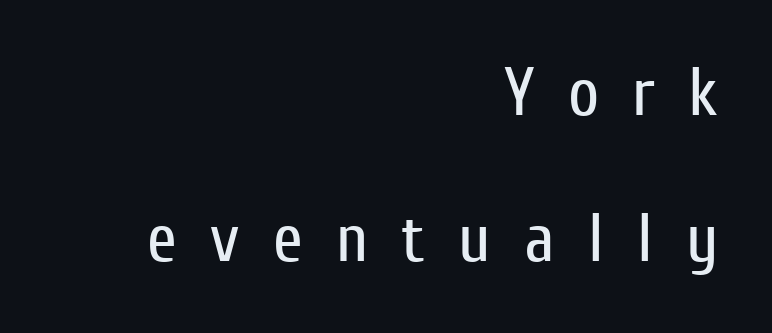
{"serif": "no", "italic": "no", "bold": "no", "weight": "regular", "width": "condensed", "stroke_contrast": "low", "x_height": "medium", "monospaced": "no", "underline": "no", "align": "right", "line_spacing": "loose", "line_spacing_ratio": 2.14, "letter_spacing": "wide", "letter_spacing_em": 0.49, "glyph_px": 68}
